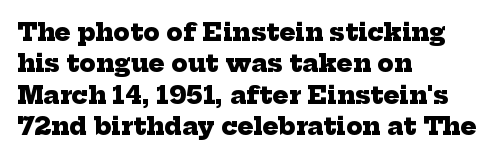
Q: Is the text bold? A: Yes.
Q: Is the text underlined? A: No.
Q: How is the paragraph aligned? A: Left-aligned.
Q: Is the spacing between letters normal or unusually wide? A: Normal.
Q: Is the spacing between lines tight, normal or loose? A: Normal.
